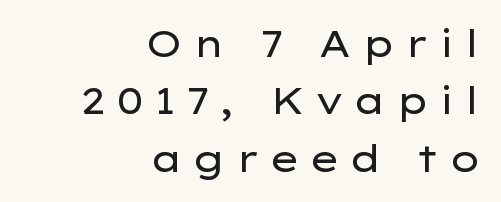
{"serif": "no", "italic": "no", "bold": "no", "weight": "regular", "width": "wide", "stroke_contrast": "low", "x_height": "medium", "monospaced": "no", "underline": "no", "align": "right", "line_spacing": "normal", "line_spacing_ratio": 1.55, "letter_spacing": "wide", "letter_spacing_em": 0.25, "glyph_px": 37}
